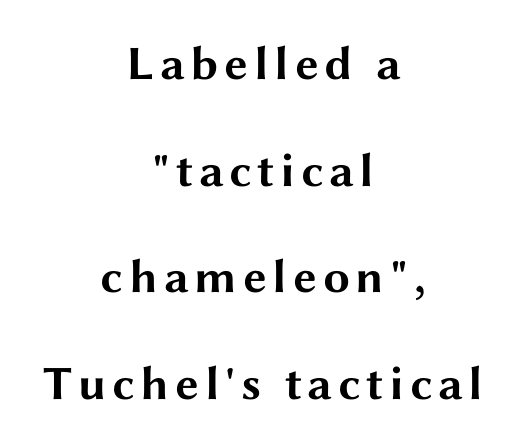
{"serif": "no", "italic": "no", "bold": "yes", "weight": "bold", "width": "wide", "stroke_contrast": "medium", "x_height": "medium", "monospaced": "no", "underline": "no", "align": "center", "line_spacing": "loose", "line_spacing_ratio": 2.22, "glyph_px": 48}
